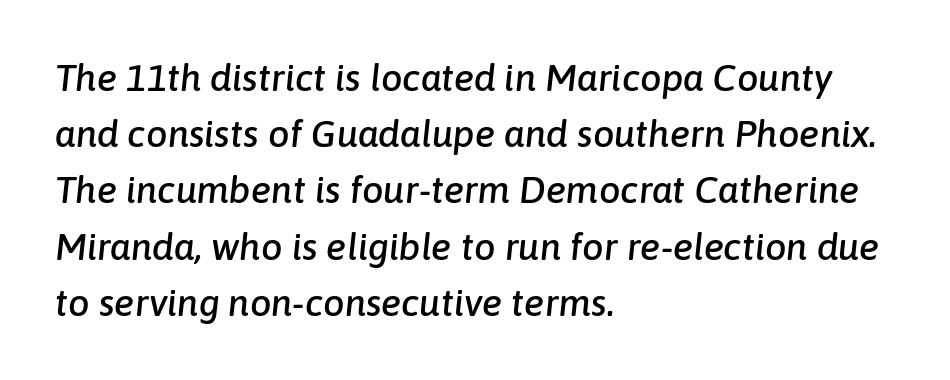
The passage shown has conventional tracking throughout. The letters are slanted; this is an italic face. Nobody drew a line under any word here. Line starts are locked; line ends wander.
